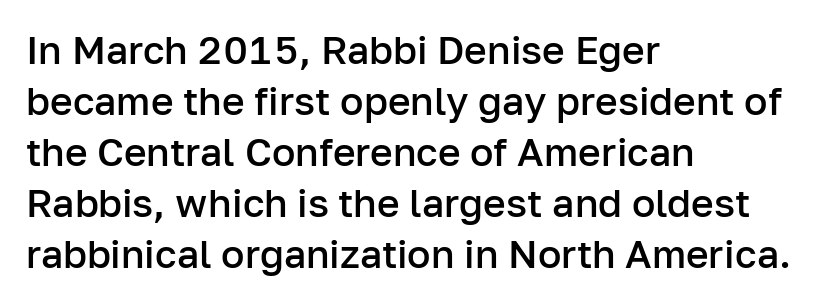
These lines are rendered in a variable-pitch font. Strokes here are thickened, but only to semibold level. Inter-character spacing is left at the font's built-in metrics. The designer left line spacing at the default.
